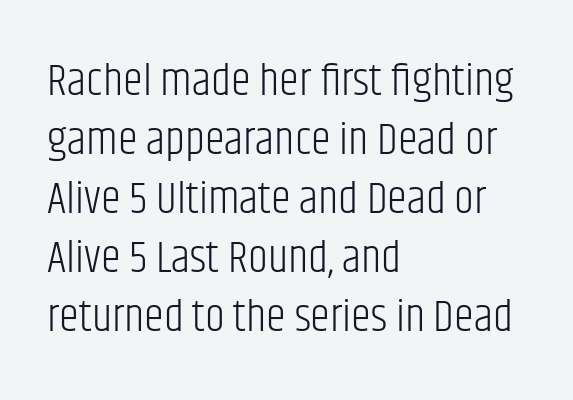
Q: Is the text bold? A: No.
Q: Is the text italic (slanted)? A: No, it is upright.
Q: Is the typeface a serif or a sans-serif typeface? A: Sans-serif.
Q: Is the text underlined? A: No.
Q: How is the paragraph aligned? A: Left-aligned.
Q: Is the spacing between letters normal or unusually wide? A: Normal.
Q: Is the spacing between lines tight, normal or loose? A: Normal.
Q: Width (condensed, normal, or wide)? A: Condensed.
Q: Stroke contrast? A: Low.
Q: x-height? A: Large.
Q: Monospaced? A: No.
